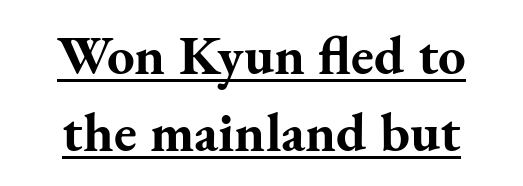
Q: Is the text bold? A: Yes.
Q: Is the text italic (slanted)? A: No, it is upright.
Q: Is the typeface a serif or a sans-serif typeface? A: Serif.
Q: Is the text underlined? A: Yes.
Q: How is the paragraph aligned? A: Centered.
Q: Is the spacing between letters normal or unusually wide? A: Normal.
Q: Is the spacing between lines tight, normal or loose? A: Normal.
Q: Width (condensed, normal, or wide)? A: Normal.
Q: Stroke contrast? A: Medium.
Q: x-height? A: Small.
Q: Monospaced? A: No.
